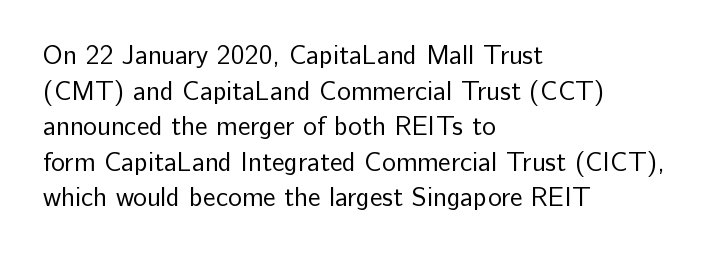
{"italic": "no", "bold": "no", "underline": "no", "align": "left", "line_spacing": "normal", "line_spacing_ratio": 1.37, "letter_spacing": "normal", "letter_spacing_em": 0.0, "glyph_px": 26}
